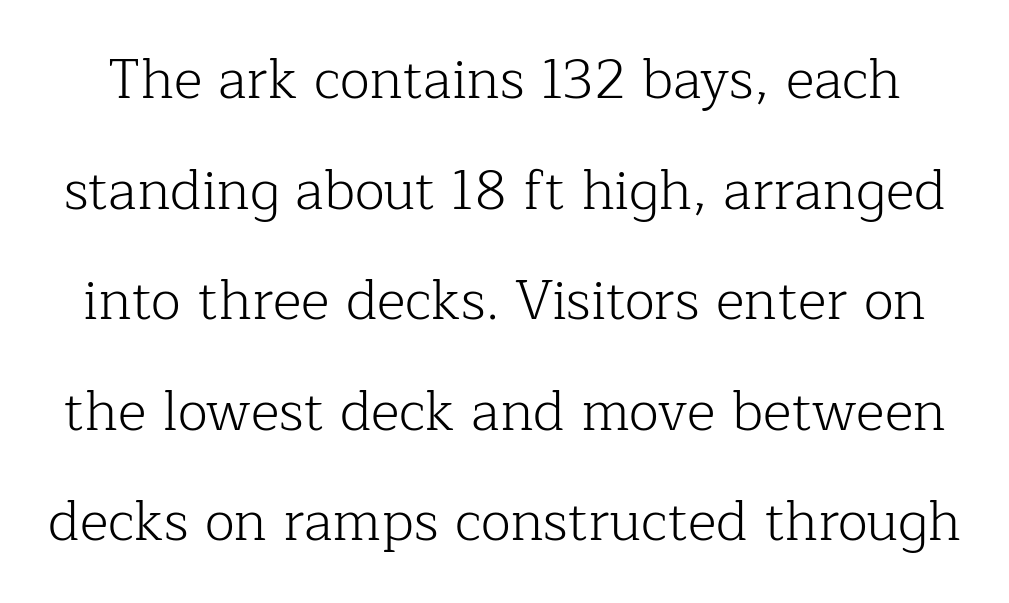
Q: Is the text bold? A: No.
Q: Is the text italic (slanted)? A: No, it is upright.
Q: Is the typeface a serif or a sans-serif typeface? A: Serif.
Q: Is the text underlined? A: No.
Q: Is the spacing between letters normal or unusually wide? A: Normal.
Q: Is the spacing between lines tight, normal or loose? A: Loose.
Q: Width (condensed, normal, or wide)? A: Normal.
Q: Stroke contrast? A: Low.
Q: x-height? A: Medium.
Q: Monospaced? A: No.
